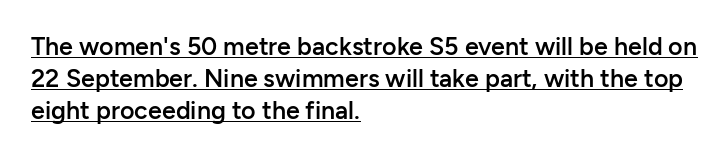
{"italic": "no", "bold": "semi", "underline": "yes", "align": "left", "line_spacing": "normal", "line_spacing_ratio": 1.29, "letter_spacing": "normal", "letter_spacing_em": 0.0, "glyph_px": 25}
